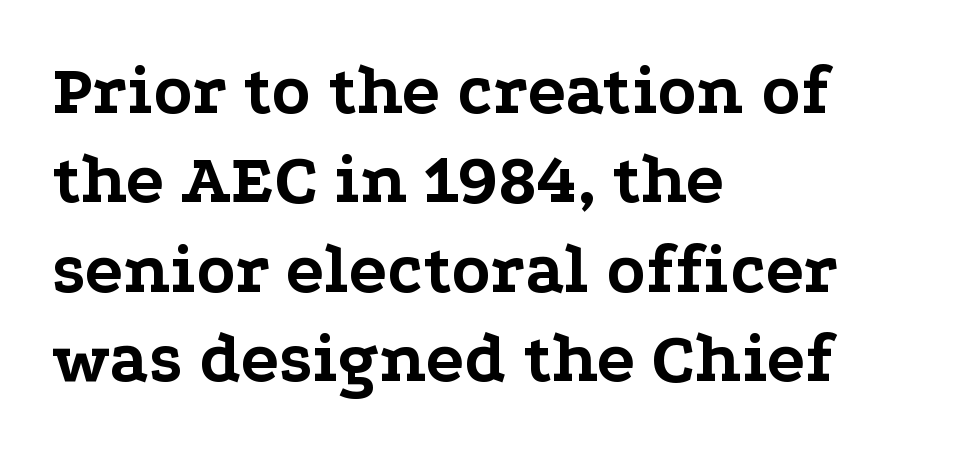
Examine the stroke ends and you'll spot serifs. The lines are quadded left. Spacing verdict: proportional, widths tailored to each character. Is there any slant? The stems are plumb.
